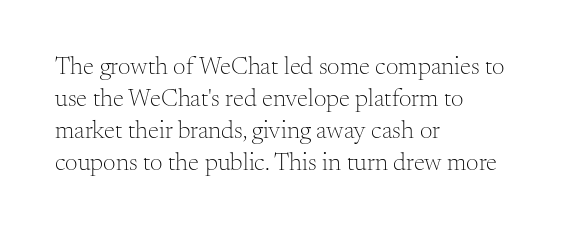
Q: Is the text bold? A: No.
Q: Is the text italic (slanted)? A: No, it is upright.
Q: Is the text underlined? A: No.
Q: How is the paragraph aligned? A: Left-aligned.
Q: Is the spacing between letters normal or unusually wide? A: Normal.
Q: Is the spacing between lines tight, normal or loose? A: Normal.
